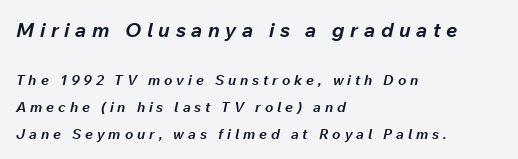
Q: Is the text bold? A: Yes.
Q: Is the text italic (slanted)? A: Yes, it leans right by about 12 degrees.
Q: Is the text underlined? A: No.
Q: How is the paragraph aligned? A: Left-aligned.
Q: Is the spacing between letters normal or unusually wide? A: Unusually wide.
Q: Is the spacing between lines tight, normal or loose? A: Loose.
Q: Which block of text is set in a larger size, the first (top) or the second (bottom)? A: The first (top) one.
